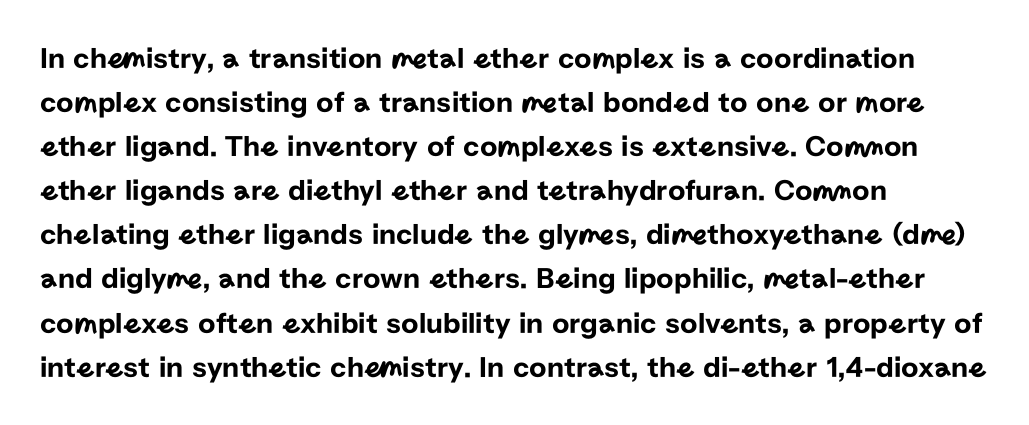
{"serif": "no", "italic": "no", "width": "normal", "stroke_contrast": "low", "x_height": "medium", "monospaced": "no", "underline": "no", "align": "left", "line_spacing": "normal", "line_spacing_ratio": 1.47, "letter_spacing": "normal", "letter_spacing_em": 0.0, "glyph_px": 30}
